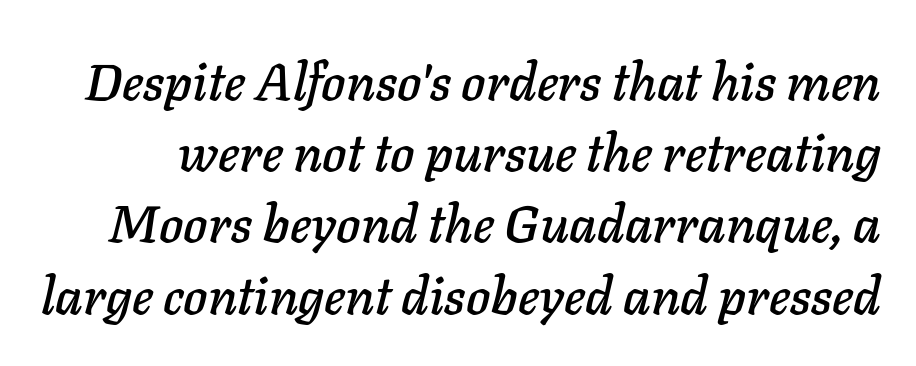
The rendering applies a slant to the glyphs. Here the designer chose a conventional face with non-uniform glyph widths. Nothing unusual about the tracking: characters are spaced as the font intends. Regular leading. Has an underline been added? It has not.
